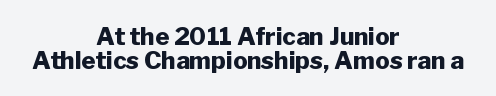
The image shows 24 px bold type, upright; set centered, tight line spacing (0.99x), normal letter spacing, not underlined.
